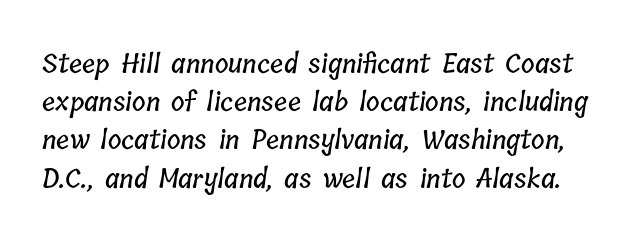
The image shows 26 px text type; set normal line spacing (1.47x), normal letter spacing, not underlined.
